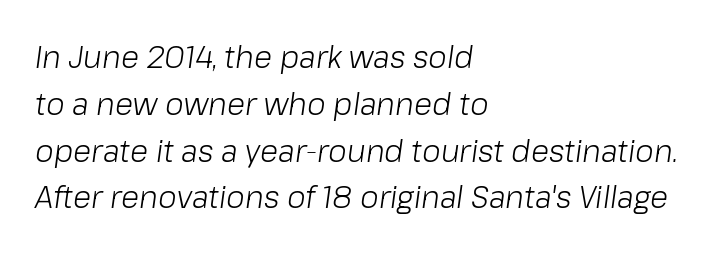
Q: Is the text bold? A: No.
Q: Is the text italic (slanted)? A: Yes, it leans right by about 8 degrees.
Q: Is the text underlined? A: No.
Q: How is the paragraph aligned? A: Left-aligned.
Q: Is the spacing between letters normal or unusually wide? A: Normal.
Q: Is the spacing between lines tight, normal or loose? A: Normal.
Q: Width (condensed, normal, or wide)? A: Normal.
Q: Stroke contrast? A: Low.
Q: x-height? A: Medium.
Q: Monospaced? A: No.
